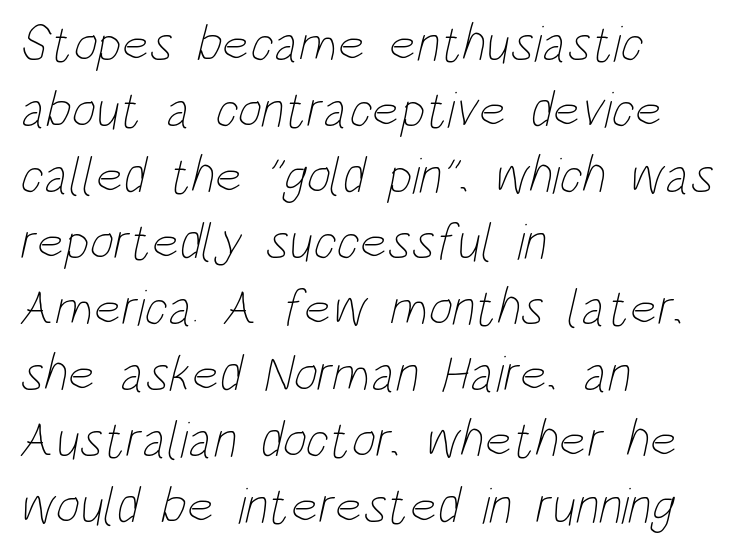
The setting favours the left margin, as ordinary paragraphs usually do. The tracking reads as untouched default to a designer's eye. You could not count columns in this text — the font is proportionally spaced. The font is comparable to plain body text, perhaps lighter. Any mark beneath the type? The region is blank. A typesetter would call this leading conventional body-copy spacing.
